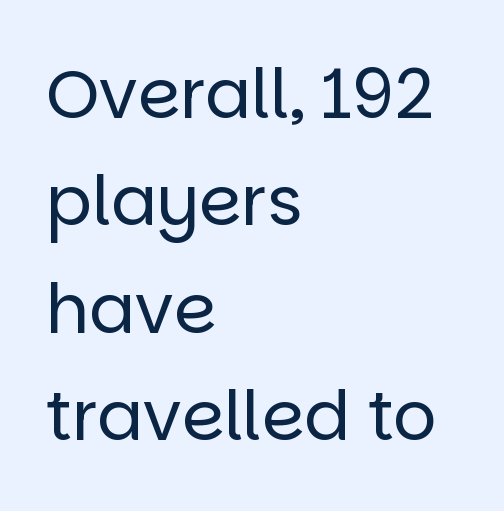
Q: Is the text bold? A: No.
Q: Is the text italic (slanted)? A: No, it is upright.
Q: Is the typeface a serif or a sans-serif typeface? A: Sans-serif.
Q: Is the text underlined? A: No.
Q: How is the paragraph aligned? A: Left-aligned.
Q: Is the spacing between letters normal or unusually wide? A: Normal.
Q: Is the spacing between lines tight, normal or loose? A: Normal.
Q: Width (condensed, normal, or wide)? A: Normal.
Q: Stroke contrast? A: Low.
Q: x-height? A: Large.
Q: Monospaced? A: No.
